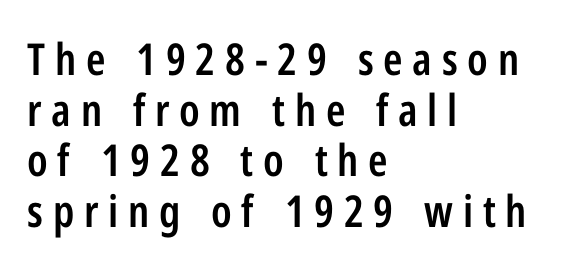
This sample uses a sans-serif face. Type without underlining. If you drew a ruler down the left edge, every line would touch it. The rendering uses natural spacing where letterforms have individual widths. No italicization has been applied; the sample stays upright.
